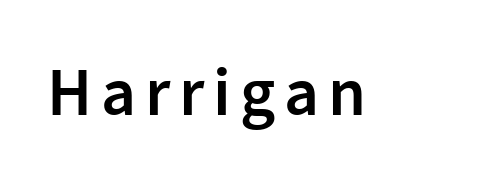
Q: Is the text bold? A: Semi-bold.
Q: Is the text italic (slanted)? A: No, it is upright.
Q: Is the typeface a serif or a sans-serif typeface? A: Sans-serif.
Q: Is the text underlined? A: No.
Q: Width (condensed, normal, or wide)? A: Normal.
Q: Stroke contrast? A: Low.
Q: x-height? A: Medium.
Q: Monospaced? A: No.
